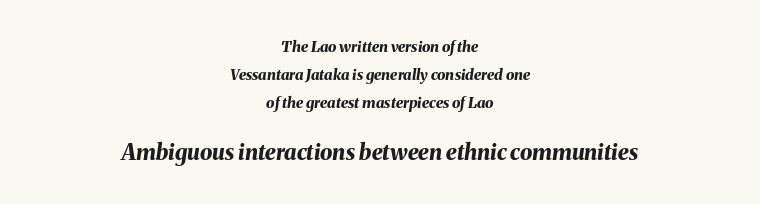
Q: Is the text bold? A: Yes.
Q: Is the text italic (slanted)? A: Yes, it leans right by about 8 degrees.
Q: Is the text underlined? A: No.
Q: How is the paragraph aligned? A: Centered.
Q: Is the spacing between letters normal or unusually wide? A: Normal.
Q: Which block of text is set in a larger size, the first (top) or the second (bottom)? A: The second (bottom) one.
